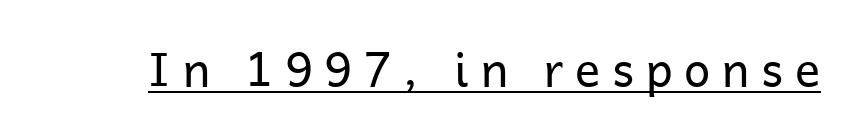
{"serif": "no", "italic": "no", "bold": "no", "weight": "regular", "width": "normal", "stroke_contrast": "low", "x_height": "medium", "monospaced": "no", "underline": "yes", "letter_spacing": "wide", "letter_spacing_em": 0.25, "glyph_px": 47}
